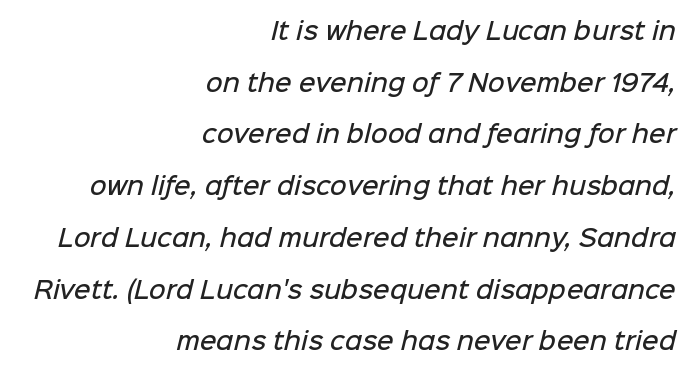
The image shows 23 px text type; set right-aligned, loose line spacing (2.25x), normal letter spacing, not underlined.
